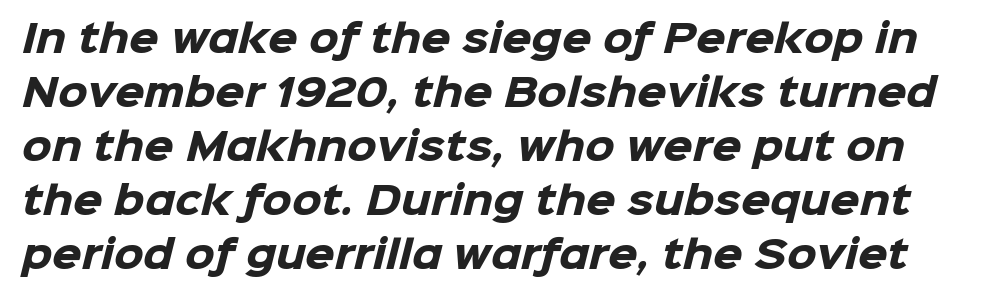
{"serif": "no", "bold": "yes", "weight": "heavy", "width": "normal", "stroke_contrast": "low", "x_height": "medium", "monospaced": "no", "underline": "no", "line_spacing": "normal", "line_spacing_ratio": 1.42, "letter_spacing": "normal", "letter_spacing_em": 0.0, "glyph_px": 38}
